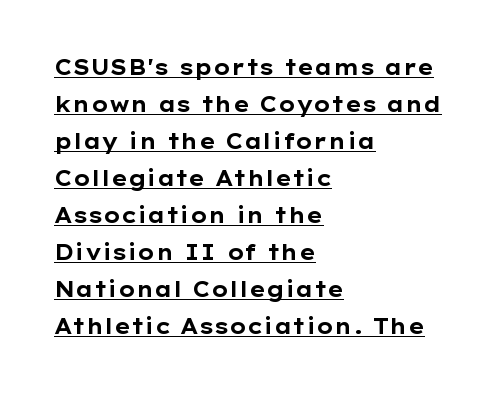
Q: Is the text bold? A: Yes.
Q: Is the text italic (slanted)? A: No, it is upright.
Q: Is the text underlined? A: Yes.
Q: How is the paragraph aligned? A: Left-aligned.
Q: Is the spacing between letters normal or unusually wide? A: Normal.
